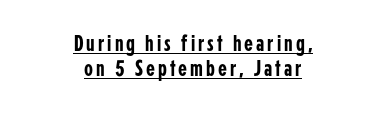
Upright lettering throughout. Teacher's note: observe the equal gaps on both sides — that is centered alignment. The lines are packed closely together with very little leading. Check the space under the baseline: a stroke is drawn there.
